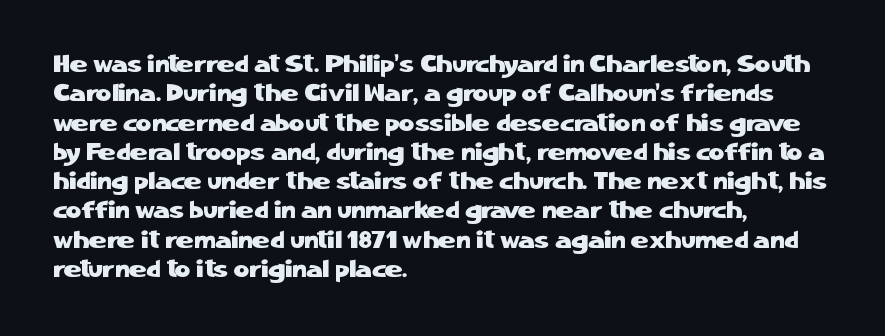
Q: Is the text italic (slanted)? A: No, it is upright.
Q: Is the text underlined? A: No.
Q: How is the paragraph aligned? A: Left-aligned.
Q: Is the spacing between letters normal or unusually wide? A: Normal.
